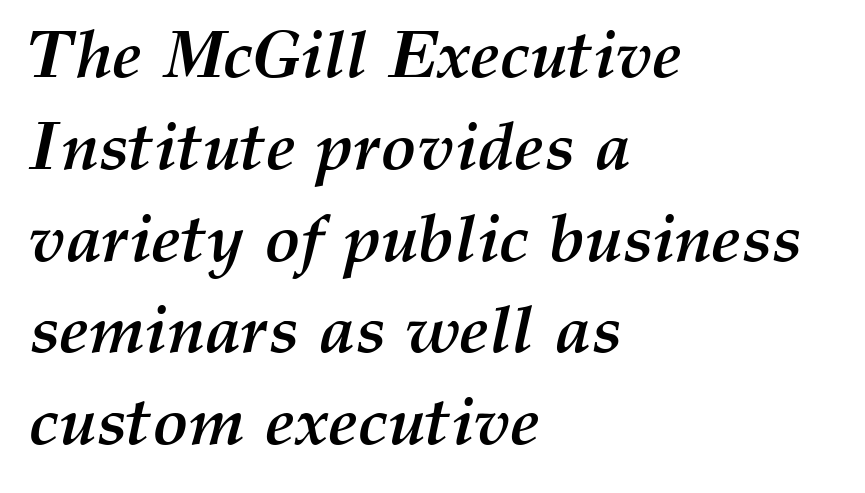
Q: Is the text bold? A: Yes.
Q: Is the text italic (slanted)? A: Yes, it leans right by about 12 degrees.
Q: Is the text underlined? A: No.
Q: How is the paragraph aligned? A: Left-aligned.
Q: Is the spacing between letters normal or unusually wide? A: Normal.
Q: Is the spacing between lines tight, normal or loose? A: Normal.
Q: Width (condensed, normal, or wide)? A: Normal.
Q: Stroke contrast? A: Medium.
Q: x-height? A: Medium.
Q: Monospaced? A: No.
